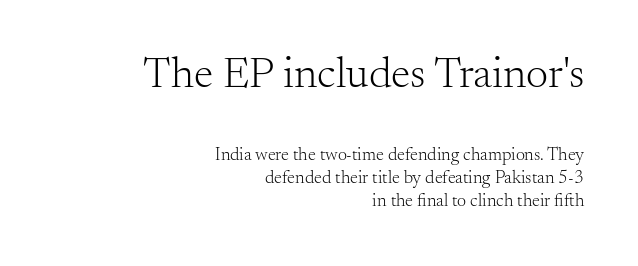
In this sample the first text group is rendered at the bigger scale. Descender tails drop into unmarked territory. In terms of leading, this rendering sits right in the middle. Are there feet on the stems? There are — it's a serif. A student would call this right alignment; a typographer would say flush right, rag left. On a weight scale, this lands at 450 or below.
